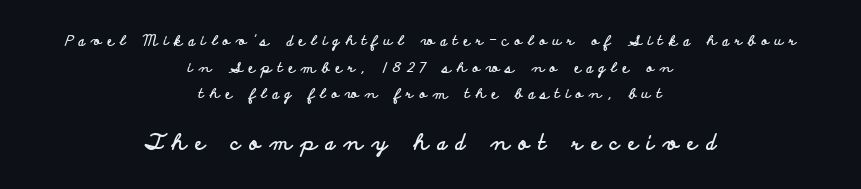
Q: Is the text bold? A: Yes.
Q: Is the text italic (slanted)? A: Yes.
Q: Is the text underlined? A: No.
Q: How is the paragraph aligned? A: Centered.
Q: Is the spacing between letters normal or unusually wide? A: Unusually wide.
Q: Is the spacing between lines tight, normal or loose? A: Loose.
Q: Which block of text is set in a larger size, the first (top) or the second (bottom)? A: The second (bottom) one.
